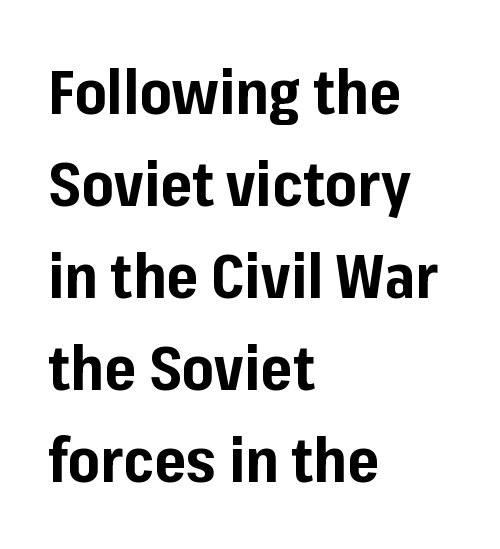
Each letter keeps its own natural width here, so spacing adapts to shape. Baseline-to-baseline distance is the conventional proportion of letter height. Which margin do the lines hug? The left one — the right edge is uneven. Notice how thick the strokes are: this is what a full bold looks like. The passage shown is not underscored anywhere. Caption: standard tracking, unaltered.
